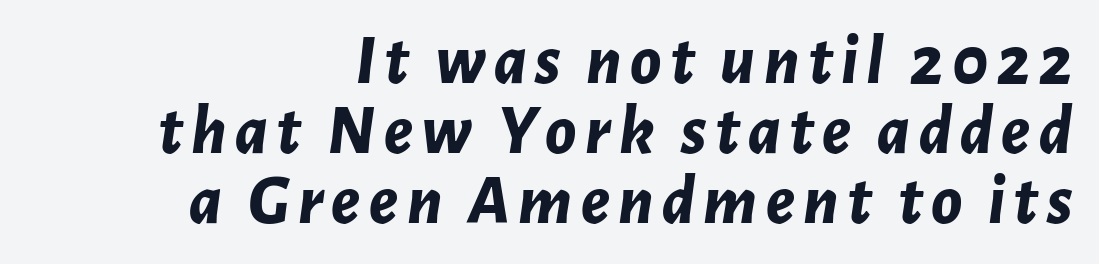
{"italic": "yes", "lean": "right", "slant_degrees": 7, "bold": "yes", "weight": "bold", "width": "normal", "stroke_contrast": "low", "x_height": "medium", "monospaced": "no", "underline": "no", "align": "right", "line_spacing": "tight", "line_spacing_ratio": 1.0, "glyph_px": 70}
